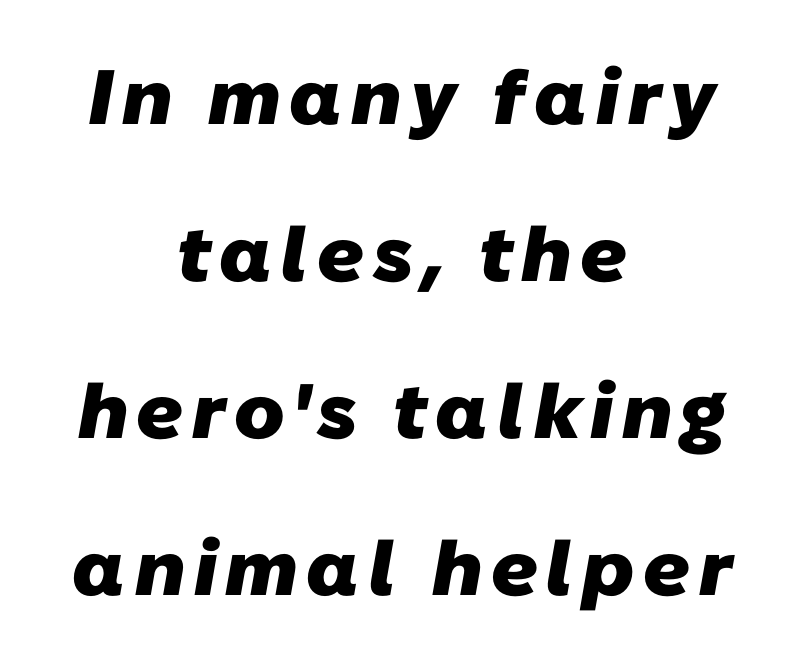
{"serif": "no", "bold": "yes", "weight": "heavy", "width": "normal", "stroke_contrast": "low", "x_height": "medium", "monospaced": "no", "underline": "no", "align": "center", "line_spacing": "loose", "line_spacing_ratio": 2.04, "glyph_px": 77}
